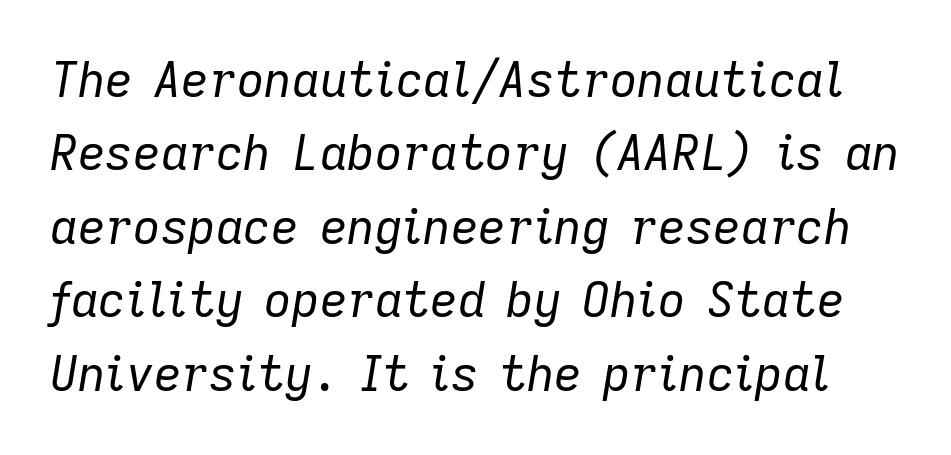
The image shows 48 px regular-weight type, italic (leaning right); set normal line spacing (1.53x), normal letter spacing, not underlined; low stroke contrast and a medium x-height.
